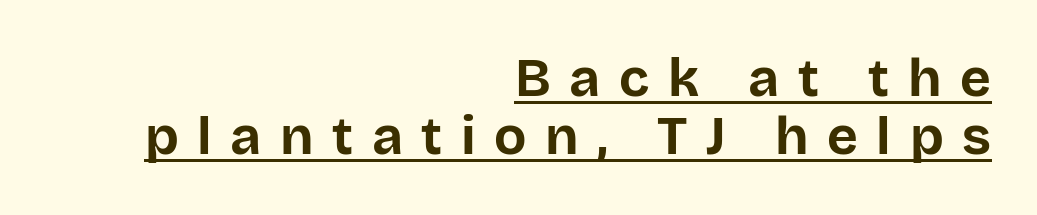
The image shows 53 px bold sans-serif type, upright; set right-aligned, tight line spacing (1.09x), unusually wide letter spacing (+0.35 em), underlined; low stroke contrast and a large x-height.
